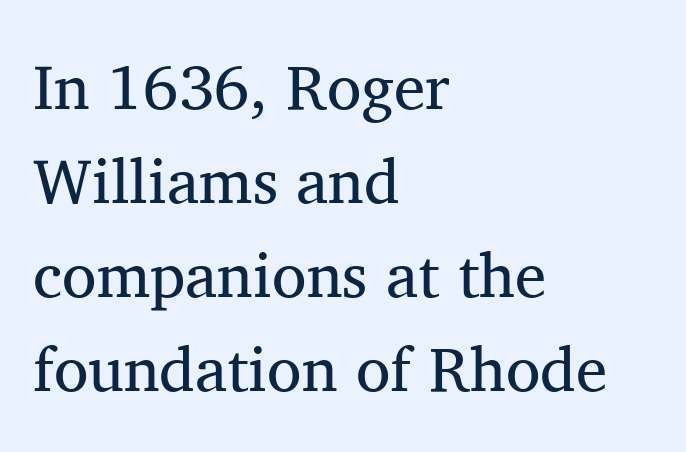
Each letter keeps its own natural width here, so spacing adapts to shape. Words appear dense and cohesive because spacing is normal. These glyphs show unthickened strokes, regular width or finer. A roman cut, with each character standing at attention. Look at the bottom of the vertical strokes: they flare into serifs here.
